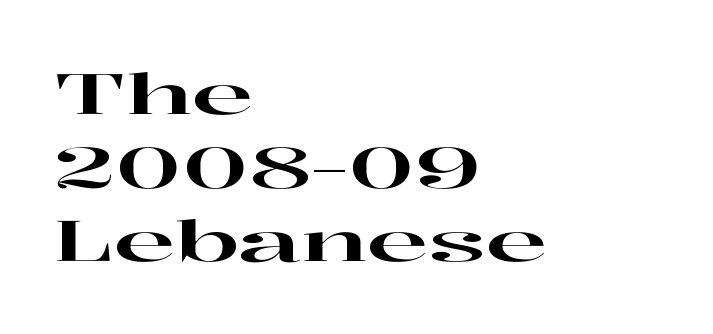
The passage shown is typeset with a serif family. Does extra space separate the letters? No, they use regular spacing. Is the block centered? No — it sits flush against the left margin. Spacing verdict: proportional, widths tailored to each character. The glyphs are unaccompanied by any horizontal stroke below them. The typography opts for an upright posture over an oblique one.
